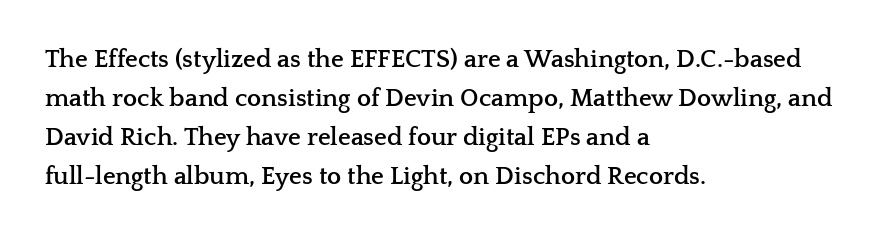
The image shows 25 px bold type, upright; set left-aligned, normal line spacing (1.56x), normal letter spacing, not underlined.
